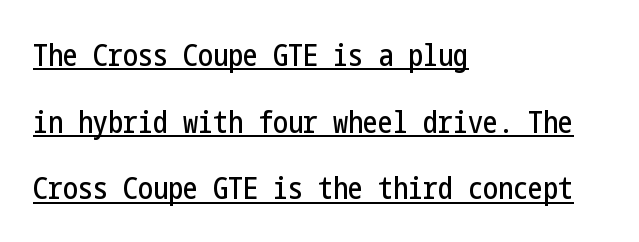
Does a line run under the words? Yes, clearly. Tracking value appears to be zero — textbook default spacing. The font's upright variant was chosen for this text. Left-aligned paragraph, ragged on the right. The type family on display is of the sans-serif kind. Does the leading feel generous? Absolutely, it's lavish.
